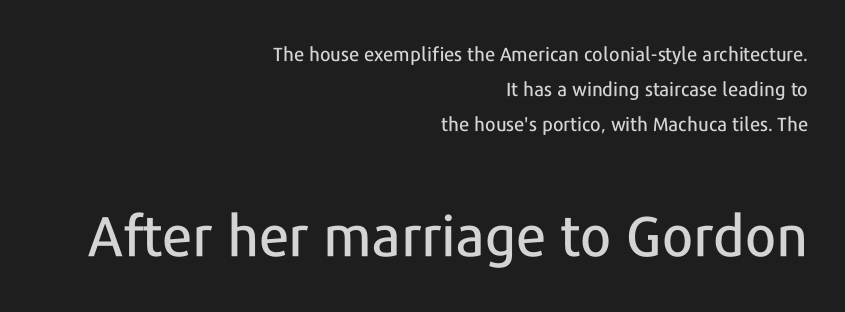
Q: Is the text italic (slanted)? A: No, it is upright.
Q: Is the typeface a serif or a sans-serif typeface? A: Sans-serif.
Q: Is the text underlined? A: No.
Q: How is the paragraph aligned? A: Right-aligned.
Q: Is the spacing between letters normal or unusually wide? A: Normal.
Q: Which block of text is set in a larger size, the first (top) or the second (bottom)? A: The second (bottom) one.
Q: Width (condensed, normal, or wide)? A: Normal.
Q: Stroke contrast? A: Low.
Q: x-height? A: Medium.
Q: Monospaced? A: No.
